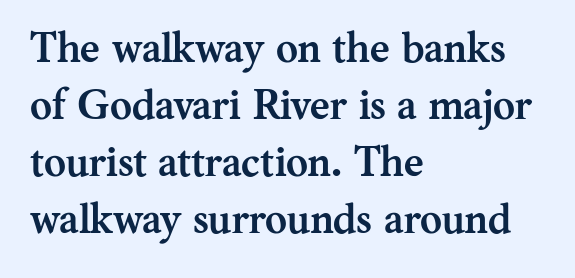
{"serif": "yes", "italic": "no", "bold": "yes", "weight": "semibold", "width": "normal", "stroke_contrast": "medium", "x_height": "medium", "monospaced": "no", "underline": "no", "align": "left", "line_spacing": "normal", "line_spacing_ratio": 1.36, "letter_spacing": "normal", "letter_spacing_em": 0.0, "glyph_px": 42}
